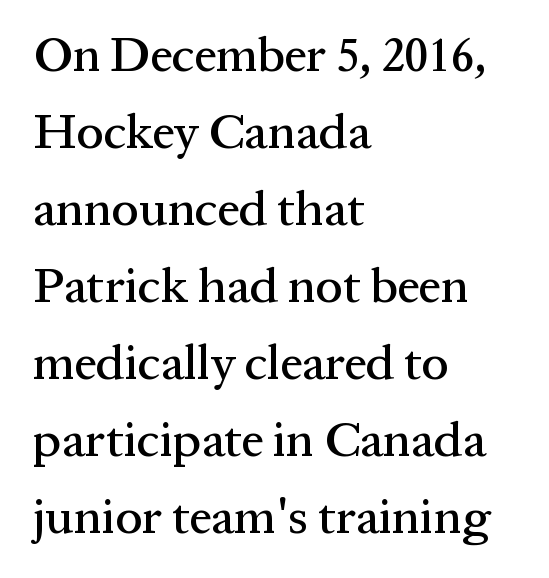
The image shows 49 px serif type, upright; set left-aligned, normal line spacing (1.57x), normal letter spacing, not underlined; medium stroke contrast and a medium x-height.
